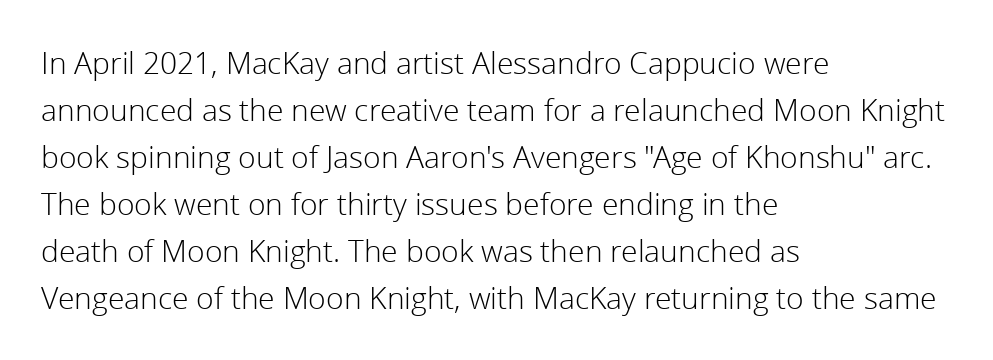
{"serif": "no", "italic": "no", "bold": "no", "weight": "light", "width": "normal", "x_height": "medium", "monospaced": "no", "underline": "no", "align": "left", "line_spacing": "normal", "line_spacing_ratio": 1.57, "letter_spacing": "normal", "letter_spacing_em": 0.0, "glyph_px": 30}
